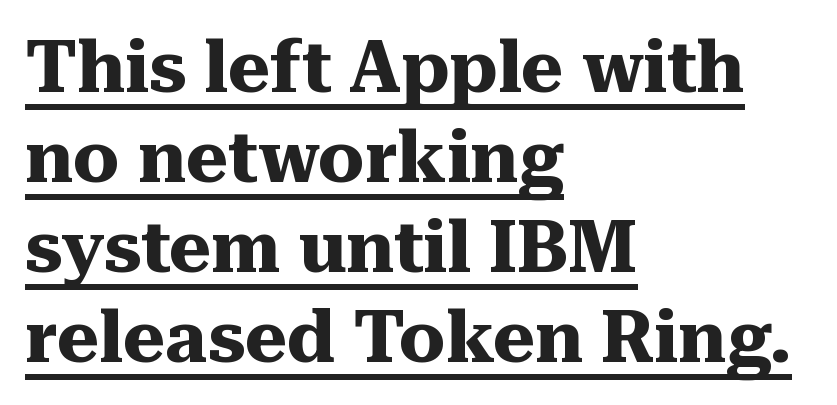
Q: Is the text bold? A: Yes.
Q: Is the text italic (slanted)? A: No, it is upright.
Q: Is the typeface a serif or a sans-serif typeface? A: Serif.
Q: Is the text underlined? A: Yes.
Q: How is the paragraph aligned? A: Left-aligned.
Q: Is the spacing between letters normal or unusually wide? A: Normal.
Q: Is the spacing between lines tight, normal or loose? A: Normal.
Q: Width (condensed, normal, or wide)? A: Normal.
Q: Stroke contrast? A: Medium.
Q: x-height? A: Medium.
Q: Monospaced? A: No.
